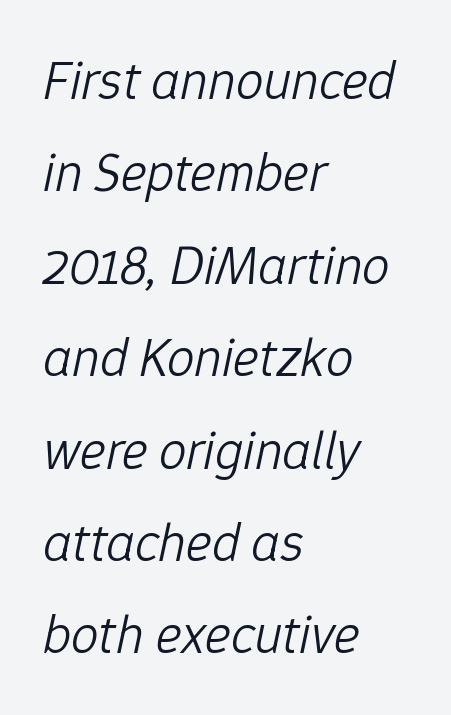
Q: Is the text bold? A: No.
Q: Is the text italic (slanted)? A: Yes, it leans right by about 12 degrees.
Q: Is the text underlined? A: No.
Q: How is the paragraph aligned? A: Left-aligned.
Q: Is the spacing between letters normal or unusually wide? A: Normal.
Q: Is the spacing between lines tight, normal or loose? A: Normal.
Q: Width (condensed, normal, or wide)? A: Normal.
Q: Stroke contrast? A: Low.
Q: x-height? A: Medium.
Q: Monospaced? A: No.
